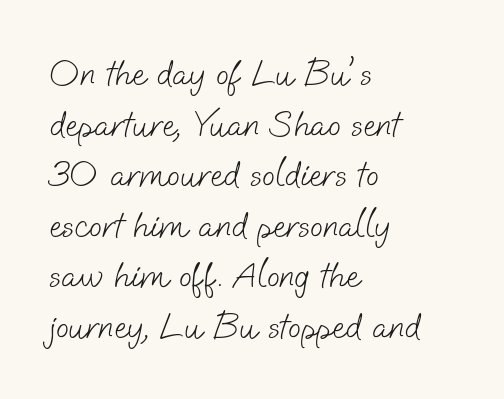
{"serif": "no", "bold": "no", "weight": "light", "width": "normal", "stroke_contrast": "low", "x_height": "small", "monospaced": "no", "underline": "no", "align": "left", "line_spacing": "normal", "line_spacing_ratio": 1.33, "letter_spacing": "normal", "letter_spacing_em": 0.0, "glyph_px": 38}
